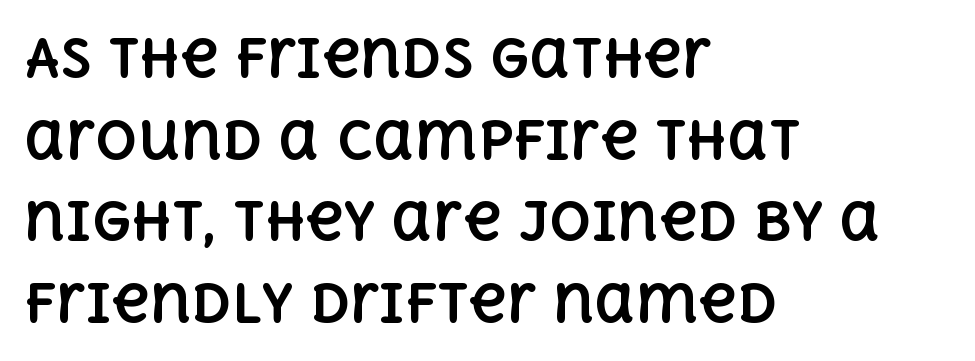
The image shows 52 px bold type, upright; set left-aligned, normal line spacing (1.57x), normal letter spacing, not underlined; a large x-height.
